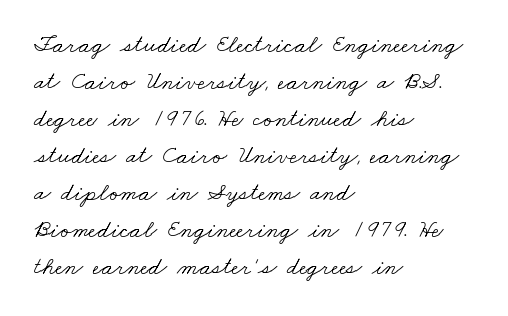
The image shows 25 px text type; set left-aligned, normal line spacing (1.48x), normal letter spacing, not underlined.
